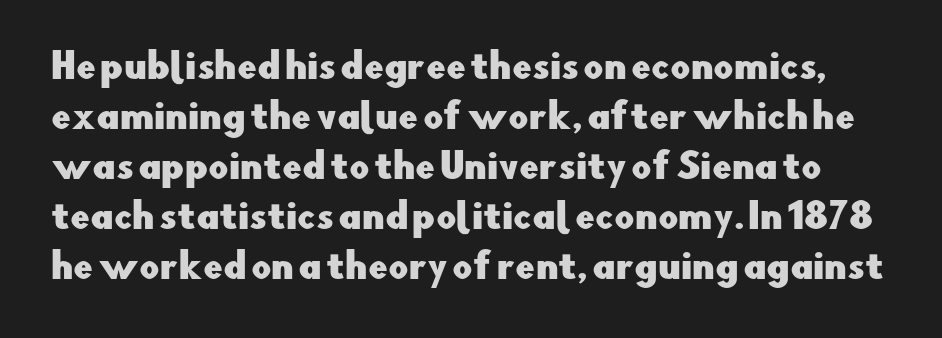
{"serif": "no", "italic": "no", "width": "normal", "stroke_contrast": "low", "x_height": "small", "monospaced": "no", "underline": "no", "line_spacing": "normal", "line_spacing_ratio": 1.43, "letter_spacing": "normal", "letter_spacing_em": 0.0, "glyph_px": 35}
